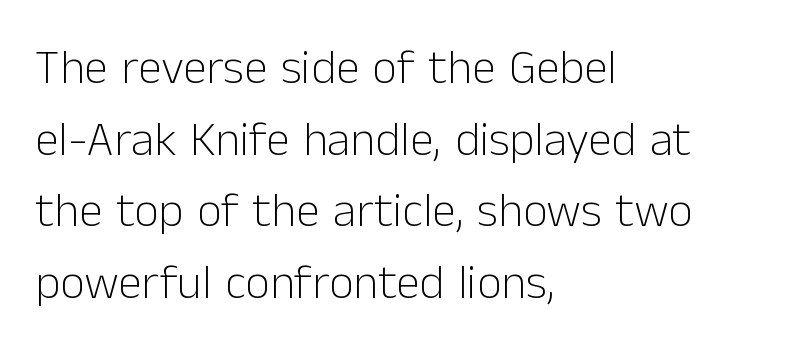
{"serif": "no", "italic": "no", "bold": "no", "weight": "light", "width": "normal", "stroke_contrast": "low", "x_height": "medium", "monospaced": "no", "underline": "no", "align": "left", "line_spacing": "normal", "line_spacing_ratio": 1.49, "letter_spacing": "normal", "letter_spacing_em": 0.0, "glyph_px": 48}
